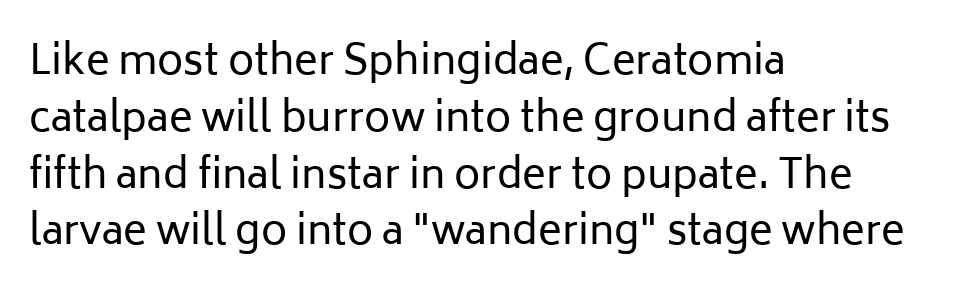
Is the type heavy? It reads as light-to-regular instead. Think of a printed novel: that variable character pitch is what you see here. This rendering employs a face without finishing strokes, i.e., a sans-serif. A roman cut, with each character standing at attention.
